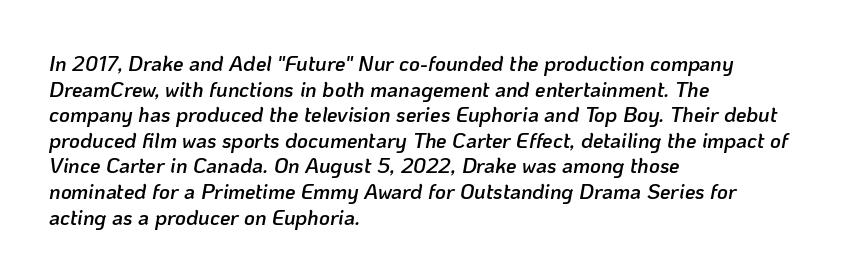
{"italic": "yes", "lean": "right", "slant_degrees": 10, "bold": "semi", "underline": "no", "align": "left", "line_spacing_ratio": 1.22, "letter_spacing": "normal", "letter_spacing_em": 0.0, "glyph_px": 21}
